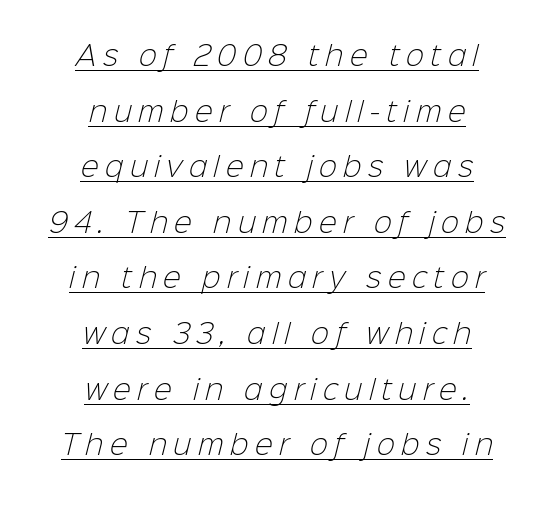
{"bold": "no", "underline": "yes", "align": "center", "line_spacing": "loose", "line_spacing_ratio": 2.06, "letter_spacing": "wide", "letter_spacing_em": 0.24, "glyph_px": 27}
